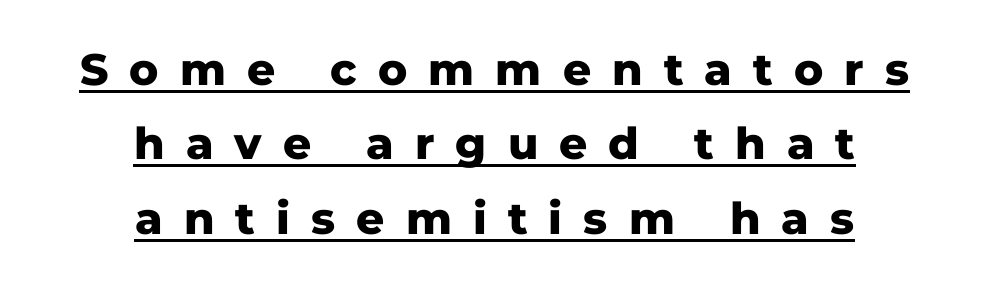
Note the varied advance widths — an 'i' is clearly narrower than an 'm'. Does the weight exceed regular? Yes, all the way to bold. Tracking here is generous; glyphs stand well apart from one another. Every row of glyphs is offset so its center matches the block's center. A roman cut, with each character standing at attention. Descenders here cross a horizontal rule under the line.
